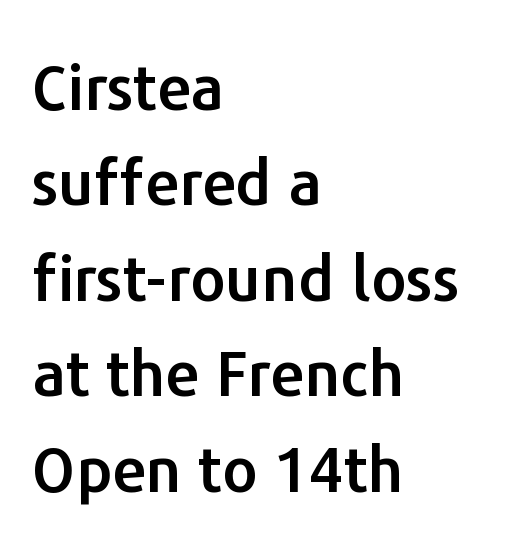
The image shows 62 px sans-serif type, upright; set left-aligned, normal line spacing (1.54x), normal letter spacing, not underlined; low stroke contrast and a medium x-height.
